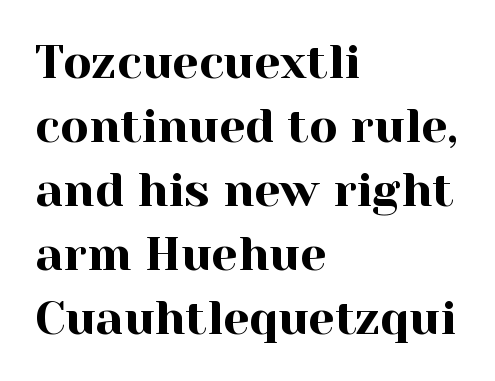
Q: Is the text italic (slanted)? A: No, it is upright.
Q: Is the typeface a serif or a sans-serif typeface? A: Serif.
Q: Is the text underlined? A: No.
Q: How is the paragraph aligned? A: Left-aligned.
Q: Is the spacing between letters normal or unusually wide? A: Normal.
Q: Is the spacing between lines tight, normal or loose? A: Normal.
Q: Width (condensed, normal, or wide)? A: Normal.
Q: x-height? A: Medium.
Q: Monospaced? A: No.
